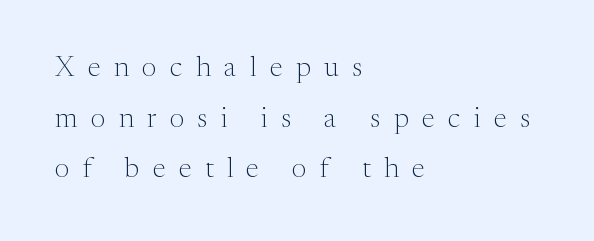
Q: Is the text bold? A: No.
Q: Is the text italic (slanted)? A: No, it is upright.
Q: Is the typeface a serif or a sans-serif typeface? A: Serif.
Q: Is the text underlined? A: No.
Q: How is the paragraph aligned? A: Left-aligned.
Q: Is the spacing between letters normal or unusually wide? A: Unusually wide.
Q: Width (condensed, normal, or wide)? A: Normal.
Q: Stroke contrast? A: Medium.
Q: x-height? A: Medium.
Q: Monospaced? A: No.
